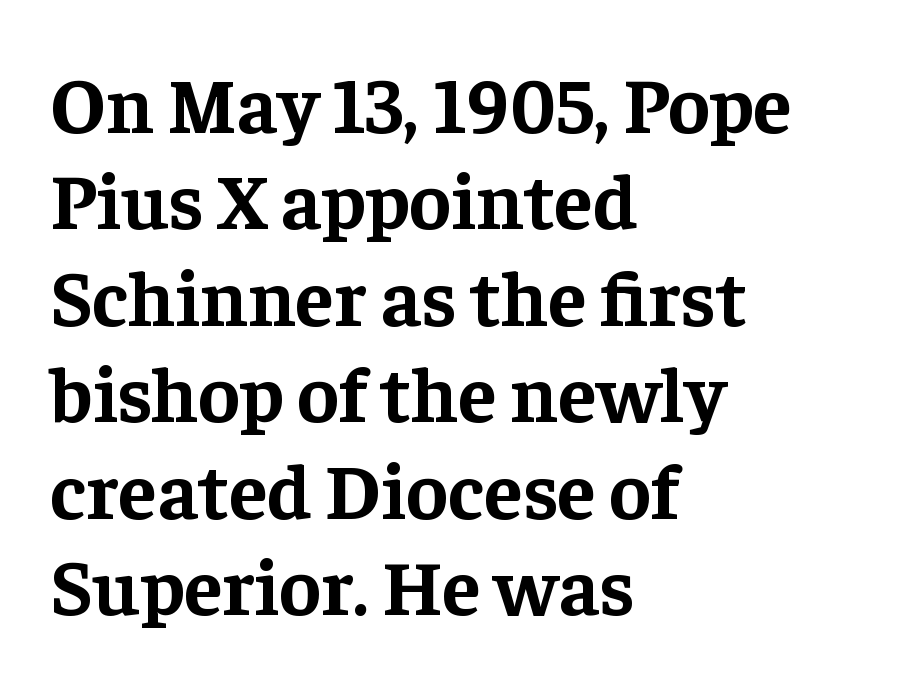
The image shows 79 px bold serif type, upright; set left-aligned, line spacing 1.22x, normal letter spacing, not underlined; low stroke contrast and a medium x-height.
